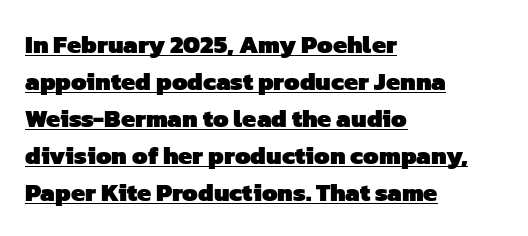
The sample's only ornament is a line tracing under the words. All the whitespace from short lines collects on the right. Thick stems and heavy bowls — unmistakably bold. Interline gaps are of average width in this sample.
